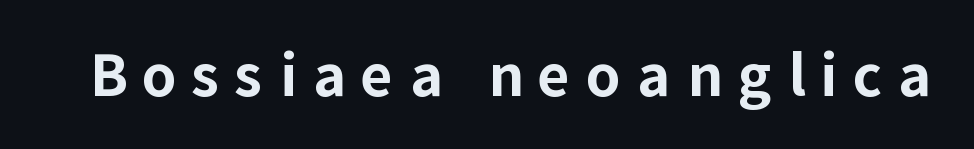
The face used here has the dense, thick strokes of a bold. The rendering shows plain stroke endings on the letterforms — a sans-serif design. There is plenty of visible air inserted between adjacent glyphs. The specimen reads as upright at a glance.
